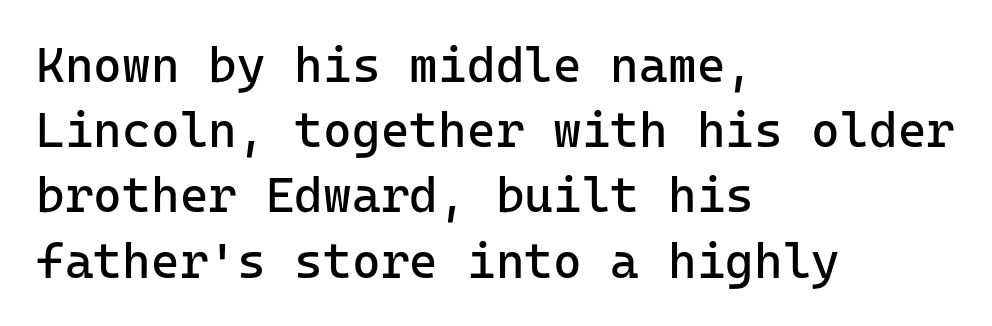
Q: Is the text bold? A: No.
Q: Is the text italic (slanted)? A: No, it is upright.
Q: Is the typeface a serif or a sans-serif typeface? A: Sans-serif.
Q: Is the text underlined? A: No.
Q: How is the paragraph aligned? A: Left-aligned.
Q: Is the spacing between letters normal or unusually wide? A: Normal.
Q: Is the spacing between lines tight, normal or loose? A: Normal.
Q: Width (condensed, normal, or wide)? A: Normal.
Q: Stroke contrast? A: Low.
Q: x-height? A: Medium.
